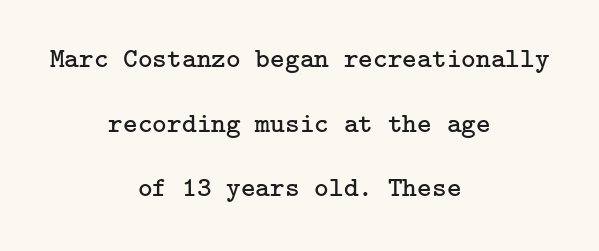
Q: Is the text bold? A: No.
Q: Is the text italic (slanted)? A: No, it is upright.
Q: Is the typeface a serif or a sans-serif typeface? A: Serif.
Q: Is the text underlined? A: No.
Q: How is the paragraph aligned? A: Centered.
Q: Is the spacing between letters normal or unusually wide? A: Normal.
Q: Is the spacing between lines tight, normal or loose? A: Loose.
Q: Width (condensed, normal, or wide)? A: Normal.
Q: Stroke contrast? A: Low.
Q: x-height? A: Medium.
